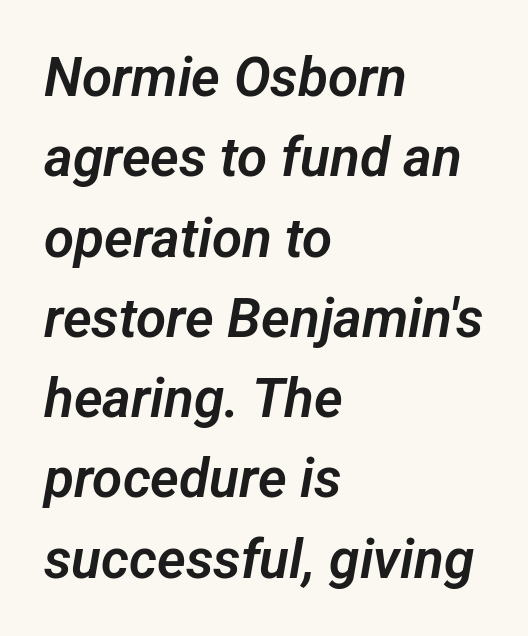
{"serif": "no", "width": "normal", "stroke_contrast": "low", "x_height": "medium", "monospaced": "no", "underline": "no", "align": "left", "line_spacing": "normal", "line_spacing_ratio": 1.46, "letter_spacing": "normal", "letter_spacing_em": 0.0, "glyph_px": 55}
